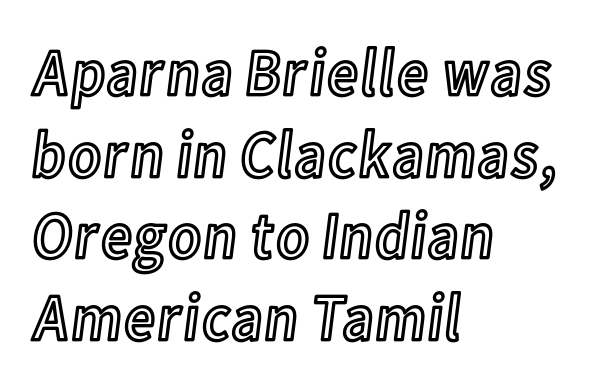
{"width": "condensed", "x_height": "medium", "monospaced": "no", "underline": "no", "align": "left", "line_spacing_ratio": 1.22, "letter_spacing": "normal", "letter_spacing_em": 0.0, "glyph_px": 67}
